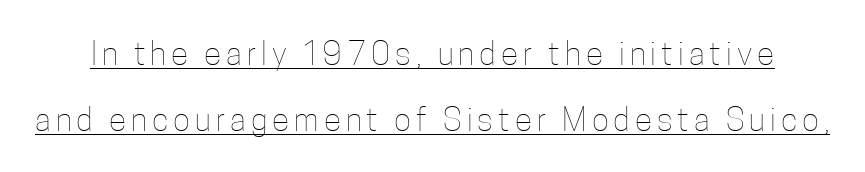
Think standard paragraph weight, or any step lighter than that. Tall strokes in this sample are plumb rather than angled. A typographer would call this underscored text. Honestly, the rows look like they've been pulled way apart. The letters advance in unequal steps, a hallmark of proportional type.
